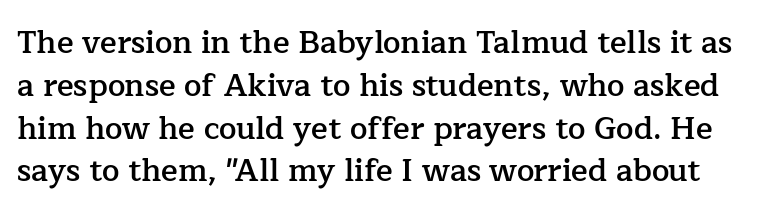
Here the glyphs are tracked normally, forming tight word shapes. The face used here is a semibold: visibly heavier than regular, lighter than bold. Quick note: interline space is typical. Italic? Not at all — the glyphs are vertical. The passage shown is typeset with a serif family. You could not count columns in this text — the font is proportionally spaced.
